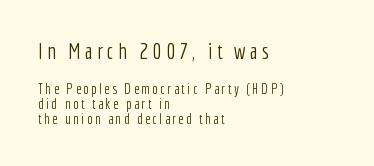
The image shows 22 px text type, upright; set left-aligned, tight line spacing (1.09x), not underlined; the first (top) block is 1.57x larger.
